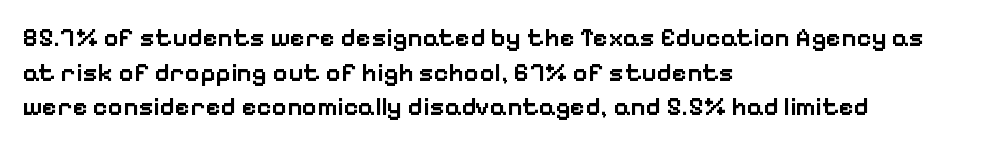
Q: Is the text bold? A: Semi-bold.
Q: Is the text italic (slanted)? A: No, it is upright.
Q: Is the text underlined? A: No.
Q: How is the paragraph aligned? A: Left-aligned.
Q: Is the spacing between letters normal or unusually wide? A: Normal.
Q: Is the spacing between lines tight, normal or loose? A: Normal.
